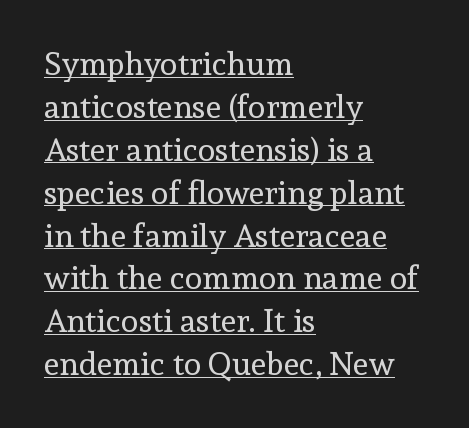
The line texture is even and compact thanks to regular tracking. The cut favours lightness, reaching ordinary text weight at its darkest. This sample has the flowing, uneven cadence of proportional lettering. All the whitespace from short lines collects on the right. The letters carry serifs — small finishing strokes at the ends of their stems.
